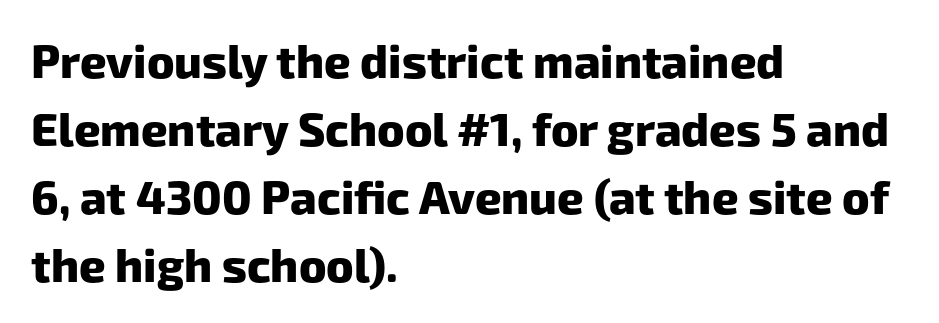
The typeface chosen for these lines omits serifs. Looks like regular typesetting: each glyph gets only the width it needs. Compared with typical body copy, the letter spacing here is the same. The baseline area is clear. Notice how the passage keeps a crisp vertical edge on the left only.
